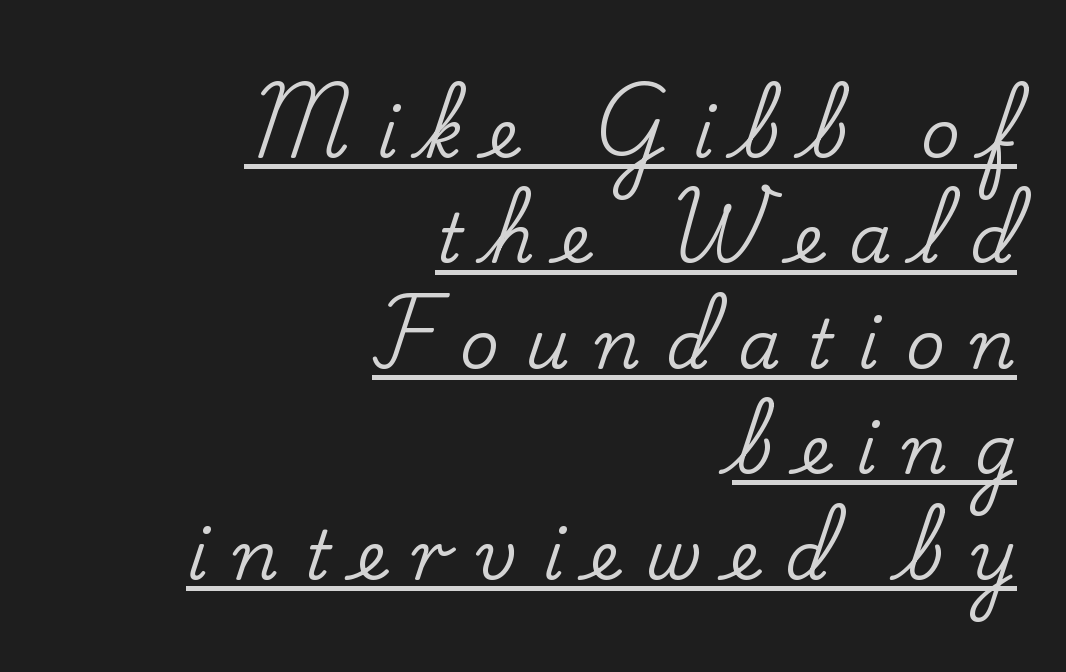
This sample keeps an unexceptional amount of space between lines. Letter spacing: wide. Here the designer chose a conventional face with non-uniform glyph widths. A serif font was chosen for this passage.
